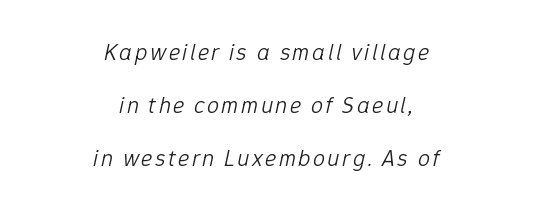
Q: Is the text bold? A: No.
Q: Is the text italic (slanted)? A: Yes, it leans right by about 12 degrees.
Q: Is the text underlined? A: No.
Q: How is the paragraph aligned? A: Centered.
Q: Is the spacing between lines tight, normal or loose? A: Loose.
